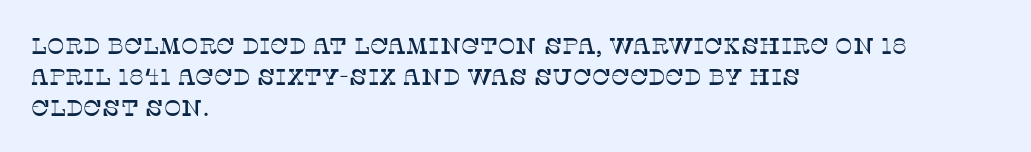
The glyphs are unaccompanied by any horizontal stroke below them. Quick note: not italic, upright. Each word holds together tightly as a unit, with standard inter-letter gaps. The paragraph shown leans on its left margin. Does the leading feel generous? No, just average.
